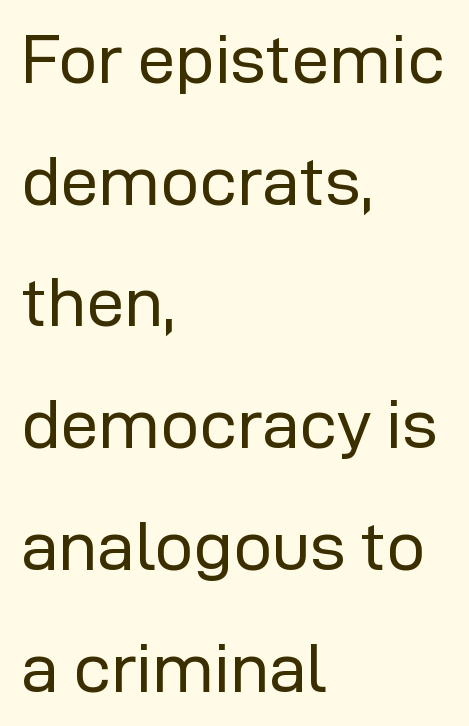
The image shows 68 px regular-weight sans-serif type, upright; set left-aligned, line spacing 1.79x, normal letter spacing, not underlined; low stroke contrast and a medium x-height.
